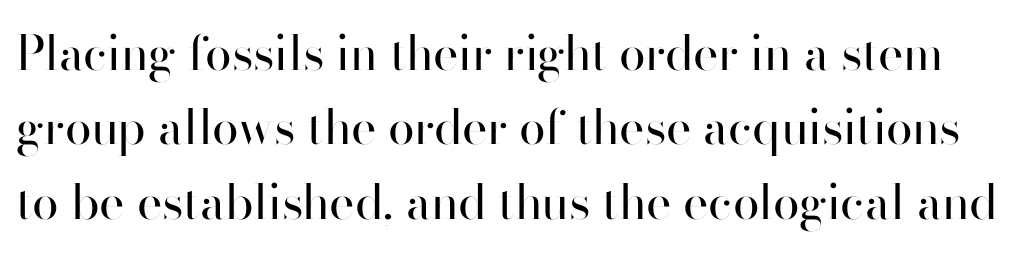
Caption: standard tracking, unaltered. The letters stand straight up with perfectly vertical stems. Glance below the letters and you will spot only blank space. Vertical spacing — default. The typeface has the unassuming heft of standard copy or less. Spacing verdict: proportional, widths tailored to each character.
